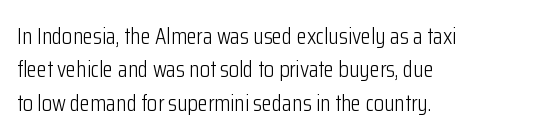
How would I describe the line gaps? Plain and ordinary. Just letters on the line, the space beneath them empty. Alignment: flush left. In terms of posture, this sample is upright.
